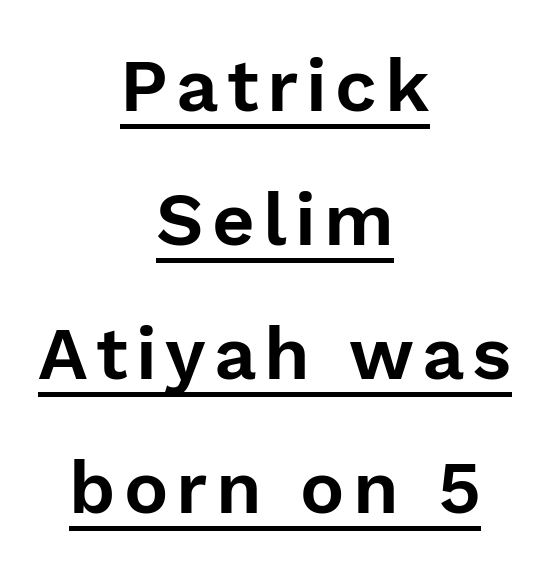
Q: Is the text italic (slanted)? A: No, it is upright.
Q: Is the typeface a serif or a sans-serif typeface? A: Sans-serif.
Q: Is the text underlined? A: Yes.
Q: How is the paragraph aligned? A: Centered.
Q: Width (condensed, normal, or wide)? A: Normal.
Q: Stroke contrast? A: Low.
Q: x-height? A: Medium.
Q: Monospaced? A: No.
